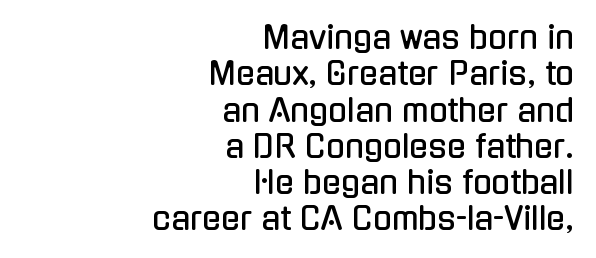
Short note: letters normally spaced. Varying glyph widths throughout — classic text-font behaviour. Decoration check: the copy has no underline. Line ends are locked; line starts wander.
